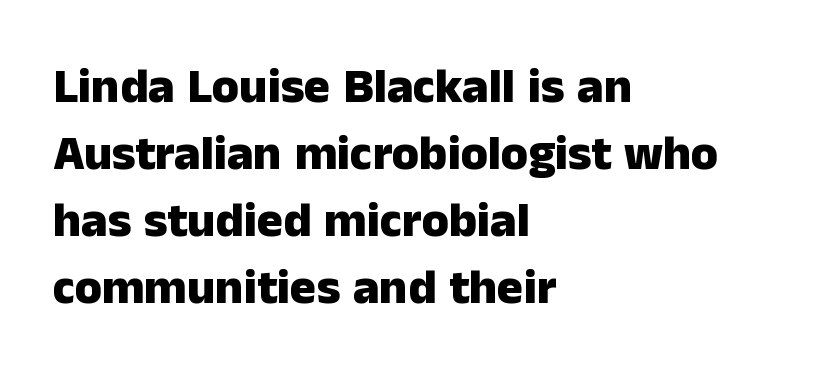
The image shows 49 px heavy sans-serif type, upright; set left-aligned, normal line spacing (1.37x), normal letter spacing, not underlined; low stroke contrast and a medium x-height.
